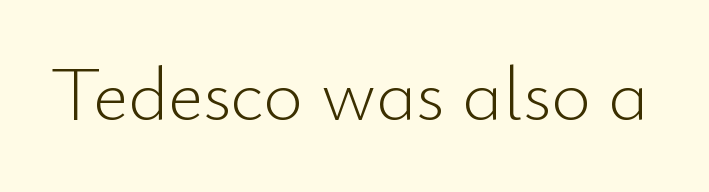
{"serif": "no", "italic": "no", "bold": "no", "weight": "light", "width": "normal", "stroke_contrast": "low", "x_height": "small", "monospaced": "no", "underline": "no", "letter_spacing": "normal", "letter_spacing_em": 0.0, "glyph_px": 76}
